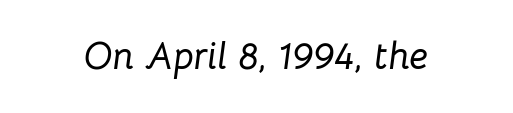
Q: Is the text italic (slanted)? A: Yes, it leans right by about 8 degrees.
Q: Is the text underlined? A: No.
Q: Is the spacing between letters normal or unusually wide? A: Normal.
Q: Width (condensed, normal, or wide)? A: Normal.
Q: Stroke contrast? A: Low.
Q: x-height? A: Medium.
Q: Monospaced? A: No.
